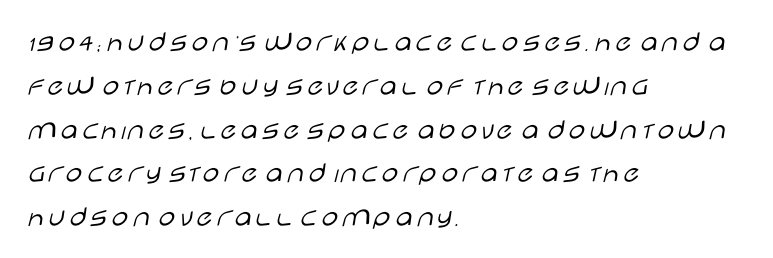
Q: Is the text bold? A: No.
Q: Is the text italic (slanted)? A: Yes.
Q: Is the typeface a serif or a sans-serif typeface? A: Sans-serif.
Q: Is the text underlined? A: No.
Q: How is the paragraph aligned? A: Left-aligned.
Q: Is the spacing between letters normal or unusually wide? A: Normal.
Q: Is the spacing between lines tight, normal or loose? A: Normal.
Q: Width (condensed, normal, or wide)? A: Wide.
Q: Stroke contrast? A: Low.
Q: x-height? A: Large.
Q: Monospaced? A: No.
